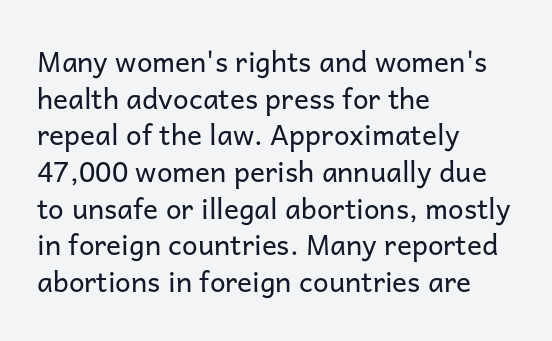
Q: Is the text bold? A: No.
Q: Is the text italic (slanted)? A: No, it is upright.
Q: Is the typeface a serif or a sans-serif typeface? A: Sans-serif.
Q: Is the text underlined? A: No.
Q: How is the paragraph aligned? A: Left-aligned.
Q: Is the spacing between letters normal or unusually wide? A: Normal.
Q: Is the spacing between lines tight, normal or loose? A: Normal.
Q: Width (condensed, normal, or wide)? A: Normal.
Q: Stroke contrast? A: Low.
Q: x-height? A: Medium.
Q: Monospaced? A: No.
